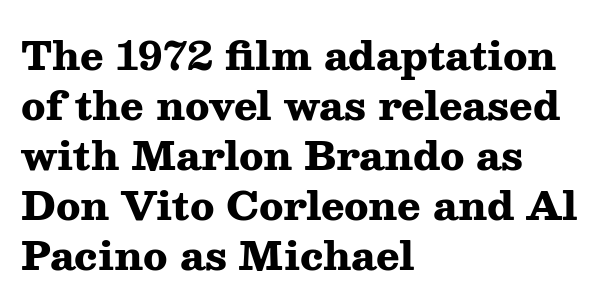
{"serif": "yes", "italic": "no", "bold": "yes", "weight": "heavy", "width": "wide", "stroke_contrast": "medium", "x_height": "medium", "monospaced": "no", "underline": "no", "align": "left", "line_spacing": "normal", "line_spacing_ratio": 1.28, "letter_spacing": "normal", "letter_spacing_em": 0.0, "glyph_px": 39}
